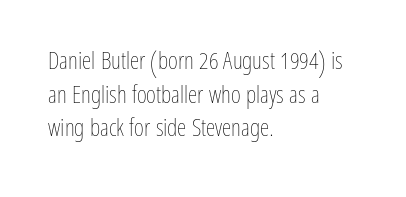
Does the copy run flush right? No — it runs flush left. Does extra space separate the letters? No, they use regular spacing. The letters look calm and open, with moderate or lighter stems. Beneath every word, the page is bare. Normally led — the rows are evenly, conventionally spaced.
